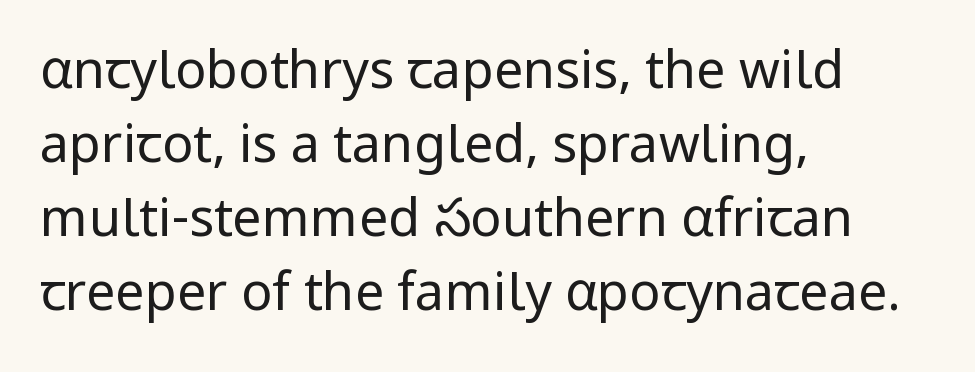
Q: Is the text bold? A: No.
Q: Is the text italic (slanted)? A: No, it is upright.
Q: Is the typeface a serif or a sans-serif typeface? A: Sans-serif.
Q: Is the text underlined? A: No.
Q: How is the paragraph aligned? A: Left-aligned.
Q: Is the spacing between letters normal or unusually wide? A: Normal.
Q: Is the spacing between lines tight, normal or loose? A: Normal.
Q: Width (condensed, normal, or wide)? A: Normal.
Q: Stroke contrast? A: Low.
Q: x-height? A: Medium.
Q: Monospaced? A: No.
